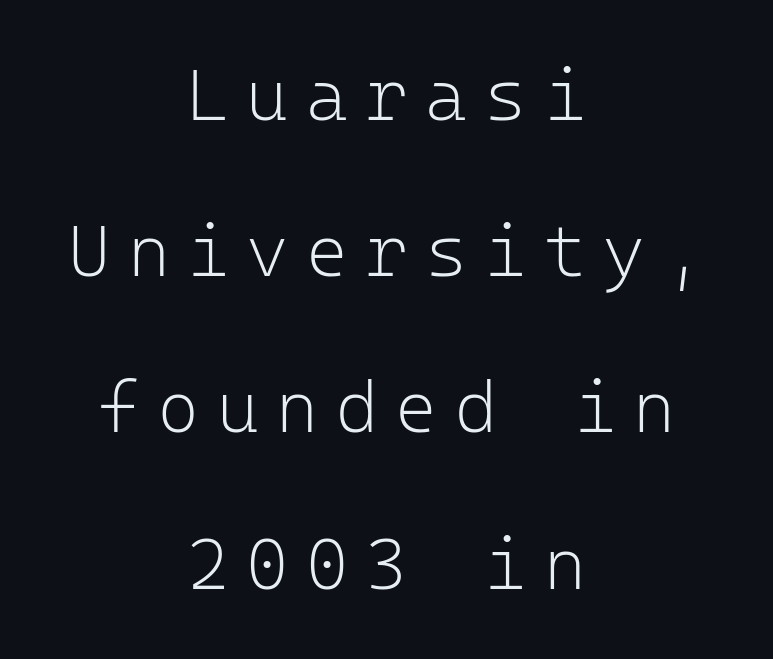
Q: Is the text bold? A: No.
Q: Is the text italic (slanted)? A: No, it is upright.
Q: Is the typeface a serif or a sans-serif typeface? A: Sans-serif.
Q: Is the text underlined? A: No.
Q: How is the paragraph aligned? A: Centered.
Q: Is the spacing between letters normal or unusually wide? A: Unusually wide.
Q: Is the spacing between lines tight, normal or loose? A: Loose.
Q: Width (condensed, normal, or wide)? A: Normal.
Q: Stroke contrast? A: Low.
Q: x-height? A: Medium.
Q: Monospaced? A: Yes.
